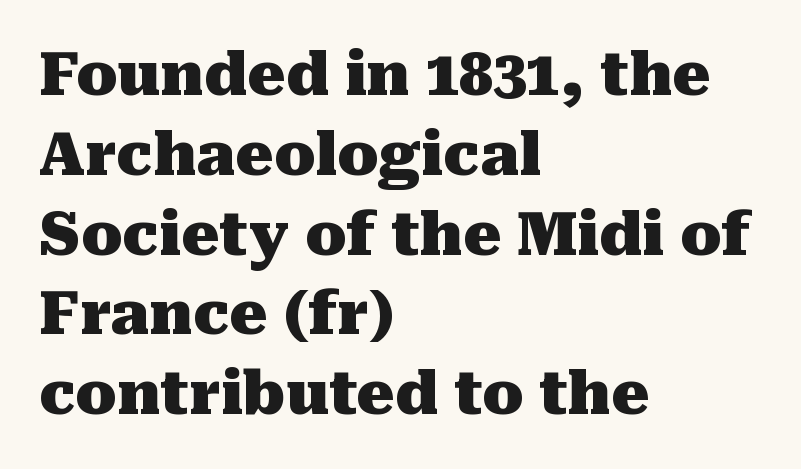
Q: Is the text bold? A: Yes.
Q: Is the text italic (slanted)? A: No, it is upright.
Q: Is the typeface a serif or a sans-serif typeface? A: Serif.
Q: Is the text underlined? A: No.
Q: How is the paragraph aligned? A: Left-aligned.
Q: Is the spacing between letters normal or unusually wide? A: Normal.
Q: Is the spacing between lines tight, normal or loose? A: Normal.
Q: Width (condensed, normal, or wide)? A: Normal.
Q: Stroke contrast? A: Medium.
Q: x-height? A: Medium.
Q: Monospaced? A: No.
